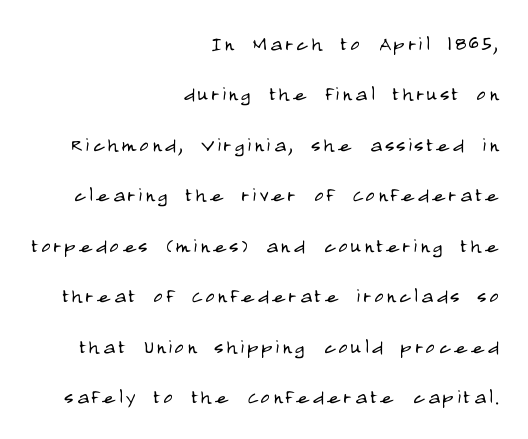
What's the leading like? Stretched, with rows far apart. The zone under the glyphs is completely vacant. The specimen reads as upright at a glance. Weight class: somewhere from thin through regular. Which margin do the lines hug? The right one — the left edge is uneven.
